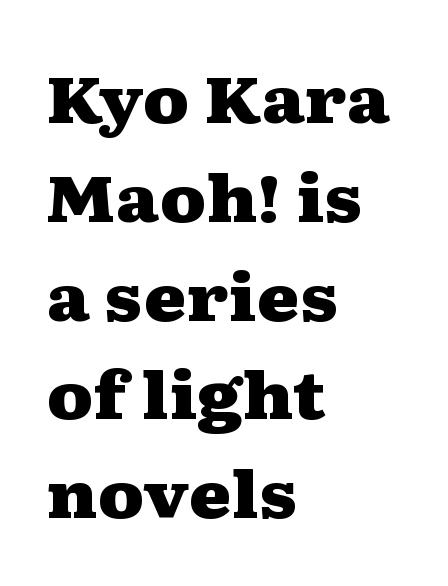
As a designer I'd log this as weight 700, bold. Does the lettering tilt? It doesn't — this is upright. Do the characters align in a grid? No, the font is proportional. Each line starts at the same left margin while the right side varies.
